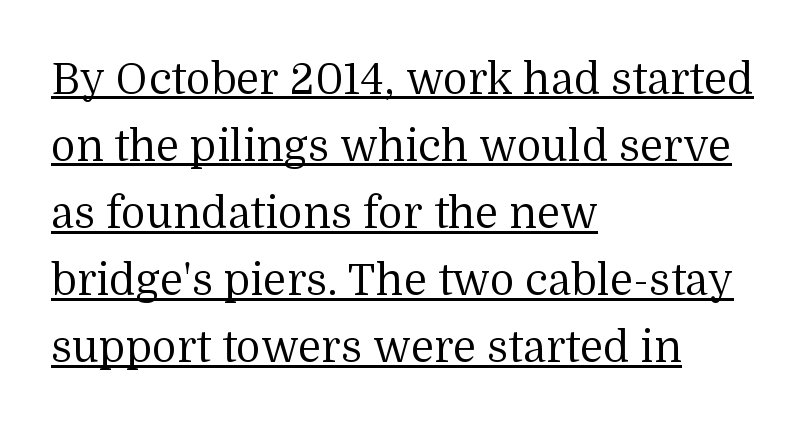
Q: Is the text bold? A: No.
Q: Is the text italic (slanted)? A: No, it is upright.
Q: Is the typeface a serif or a sans-serif typeface? A: Serif.
Q: Is the text underlined? A: Yes.
Q: How is the paragraph aligned? A: Left-aligned.
Q: Is the spacing between letters normal or unusually wide? A: Normal.
Q: Is the spacing between lines tight, normal or loose? A: Normal.
Q: Width (condensed, normal, or wide)? A: Normal.
Q: Stroke contrast? A: Medium.
Q: x-height? A: Medium.
Q: Monospaced? A: No.
